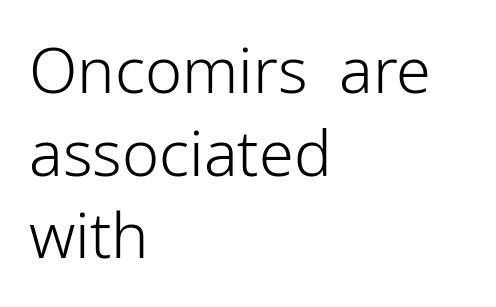
Q: Is the text bold? A: No.
Q: Is the text italic (slanted)? A: No, it is upright.
Q: Is the typeface a serif or a sans-serif typeface? A: Sans-serif.
Q: Is the text underlined? A: No.
Q: How is the paragraph aligned? A: Left-aligned.
Q: Is the spacing between letters normal or unusually wide? A: Normal.
Q: Is the spacing between lines tight, normal or loose? A: Normal.
Q: Width (condensed, normal, or wide)? A: Normal.
Q: Stroke contrast? A: Low.
Q: x-height? A: Medium.
Q: Monospaced? A: No.
